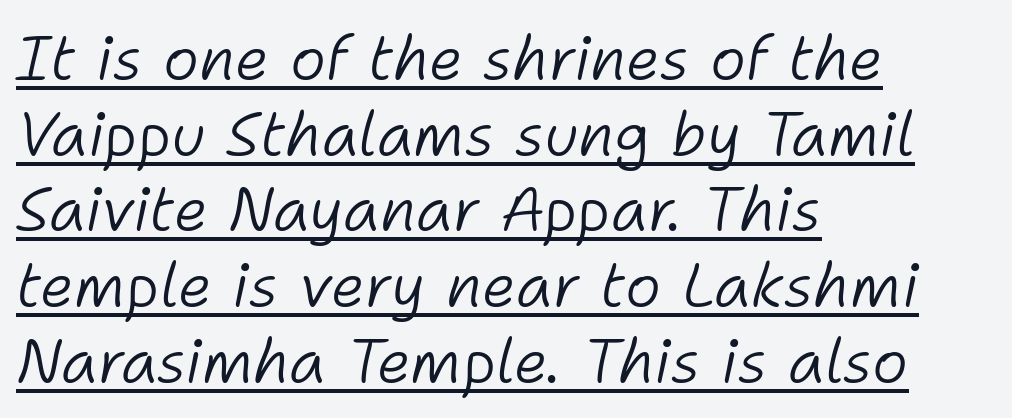
Q: Is the text bold? A: No.
Q: Is the text italic (slanted)? A: Yes, it leans right by about 11 degrees.
Q: Is the text underlined? A: Yes.
Q: How is the paragraph aligned? A: Left-aligned.
Q: Is the spacing between letters normal or unusually wide? A: Normal.
Q: Width (condensed, normal, or wide)? A: Normal.
Q: Stroke contrast? A: Low.
Q: x-height? A: Medium.
Q: Monospaced? A: No.
